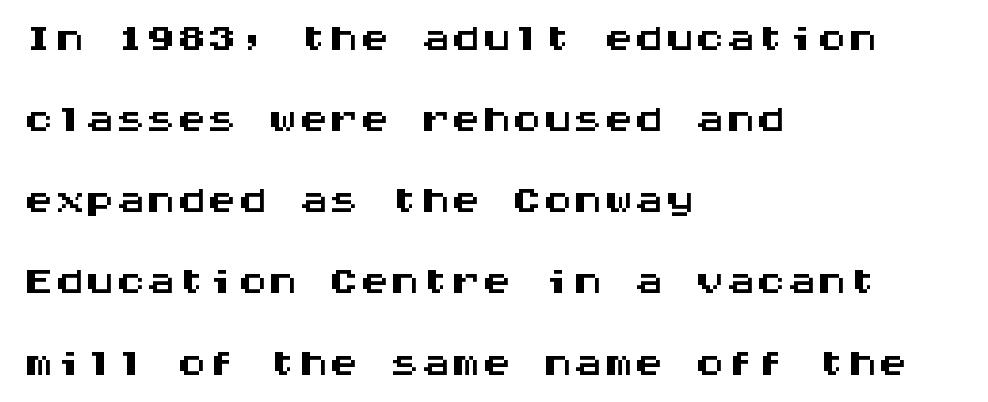
A clean baseline with only descenders dipping below it. If you drew a ruler down the left edge, every line would touch it. The rendering keeps characters at their native spacing. Ascenders rise straight up at ninety degrees. Monospaced: the letters line up in strict vertical columns.
